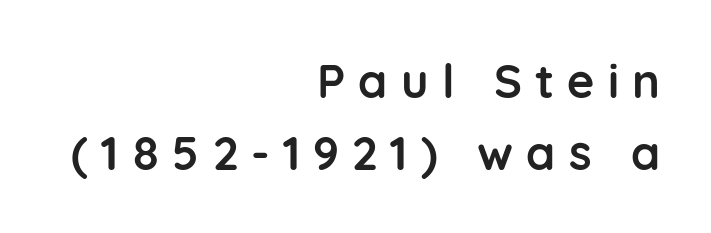
The image shows 47 px semibold sans-serif type, upright; set right-aligned, normal line spacing (1.53x), unusually wide letter spacing (+0.28 em), not underlined; low stroke contrast and a medium x-height.
